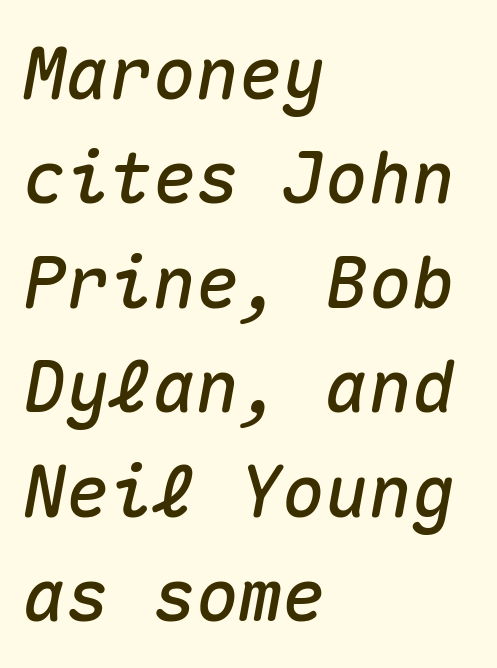
Q: Is the text italic (slanted)? A: Yes, it leans right by about 10 degrees.
Q: Is the text underlined? A: No.
Q: How is the paragraph aligned? A: Left-aligned.
Q: Is the spacing between letters normal or unusually wide? A: Normal.
Q: Is the spacing between lines tight, normal or loose? A: Normal.
Q: Width (condensed, normal, or wide)? A: Normal.
Q: Stroke contrast? A: Medium.
Q: x-height? A: Medium.
Q: Monospaced? A: Yes.
